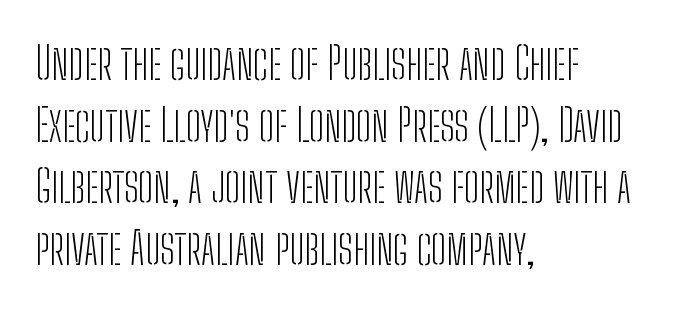
The image shows 45 px light, condensed sans-serif type, upright; set left-aligned, normal line spacing (1.37x), normal letter spacing, not underlined; low stroke contrast and a medium x-height.
